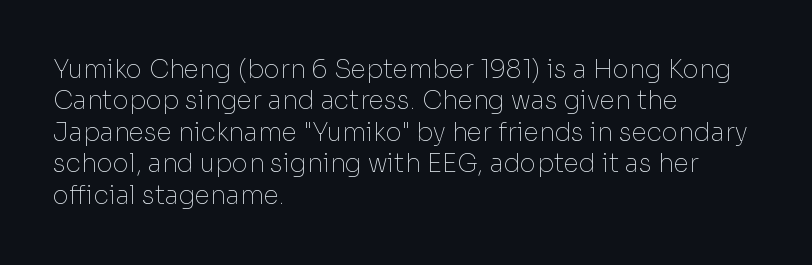
Q: Is the text bold? A: No.
Q: Is the text italic (slanted)? A: No, it is upright.
Q: Is the text underlined? A: No.
Q: How is the paragraph aligned? A: Left-aligned.
Q: Is the spacing between letters normal or unusually wide? A: Normal.
Q: Is the spacing between lines tight, normal or loose? A: Normal.
